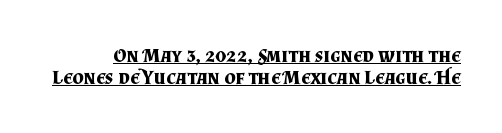
Q: Is the text bold? A: Yes.
Q: Is the text italic (slanted)? A: No, it is upright.
Q: Is the text underlined? A: Yes.
Q: Is the spacing between letters normal or unusually wide? A: Normal.
Q: Is the spacing between lines tight, normal or loose? A: Tight.
